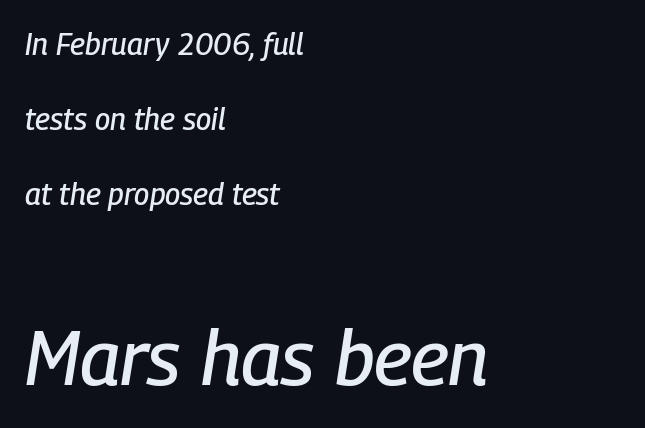
You get the small type first, then a jump to larger type. The space beneath each line is pristine and unruled. Do the characters align in a grid? No, the font is proportional. One glance says open: line gaps are wider than usual.
